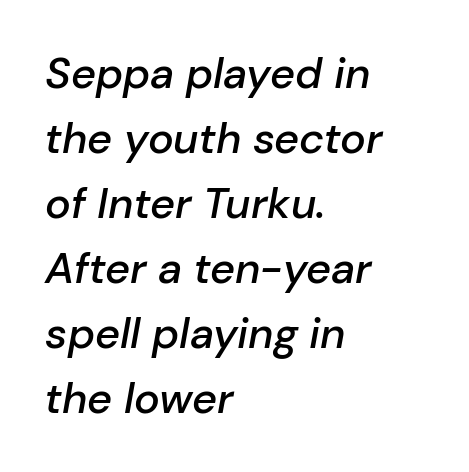
The lettering tilts uniformly, giving the passage an italic look. Leading: standard. The line texture is even and compact thanks to regular tracking. The passage shown is typed in a proportional face where columns would drift.
